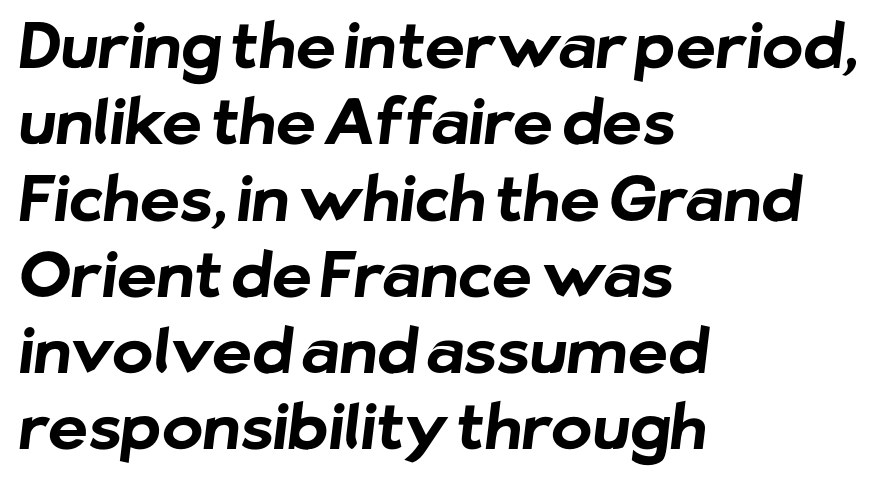
{"serif": "no", "bold": "yes", "weight": "bold", "width": "normal", "stroke_contrast": "low", "x_height": "medium", "monospaced": "no", "underline": "no", "align": "left", "line_spacing_ratio": 1.23, "letter_spacing": "normal", "letter_spacing_em": 0.0, "glyph_px": 62}
